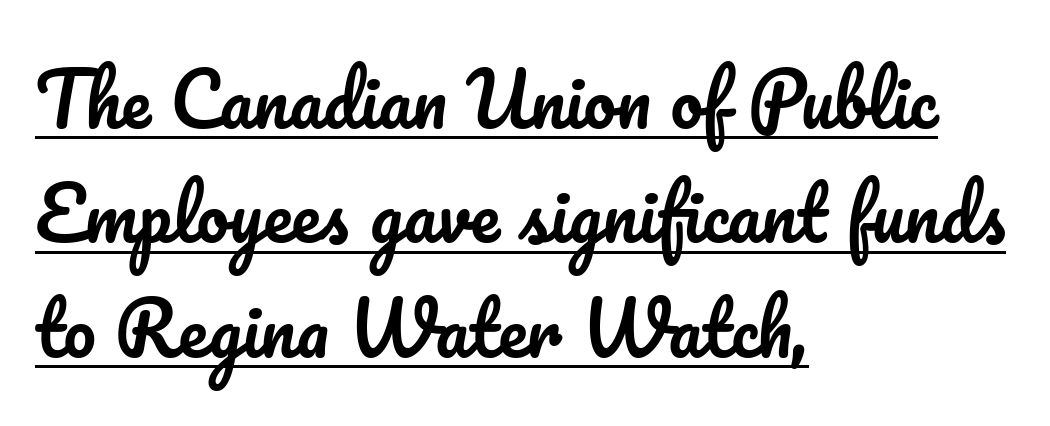
Horizontal bands of white between lines are of average thickness. One-word summary of the alignment: left. Caption: standard tracking, unaltered. The face used here is proportionally spaced, like ordinary book or web type. Quick note: underline on.
